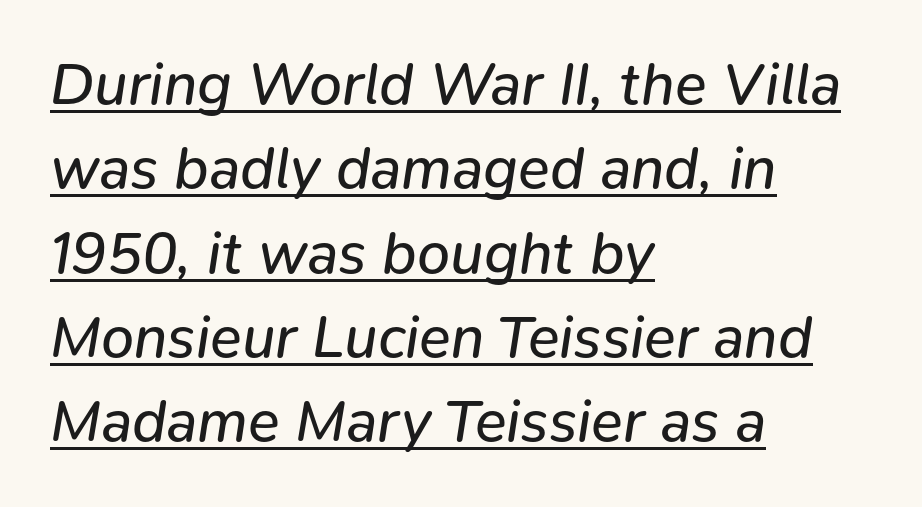
{"italic": "yes", "lean": "right", "slant_degrees": 9, "bold": "no", "weight": "regular", "width": "normal", "stroke_contrast": "low", "x_height": "medium", "monospaced": "no", "underline": "yes", "align": "left", "line_spacing": "normal", "line_spacing_ratio": 1.43, "letter_spacing": "normal", "letter_spacing_em": 0.0, "glyph_px": 59}
